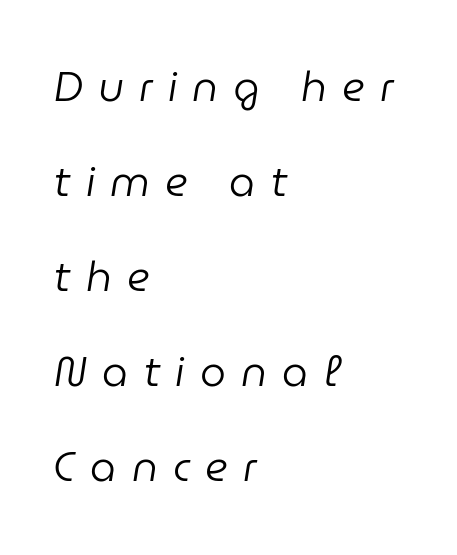
The image shows 41 px regular-weight type, italic (leaning right); set left-aligned, loose line spacing (2.32x), unusually wide letter spacing (+0.37 em), not underlined; low stroke contrast and a medium x-height.
